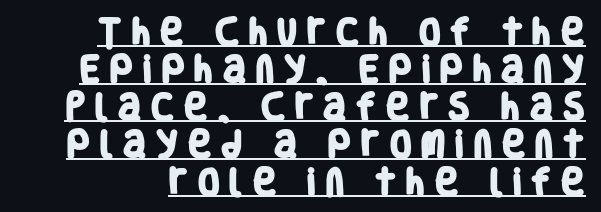
{"serif": "no", "bold": "yes", "weight": "heavy", "width": "condensed", "stroke_contrast": "low", "x_height": "large", "monospaced": "no", "underline": "yes", "line_spacing": "normal", "line_spacing_ratio": 1.25, "letter_spacing": "wide", "letter_spacing_em": 0.27, "glyph_px": 30}
